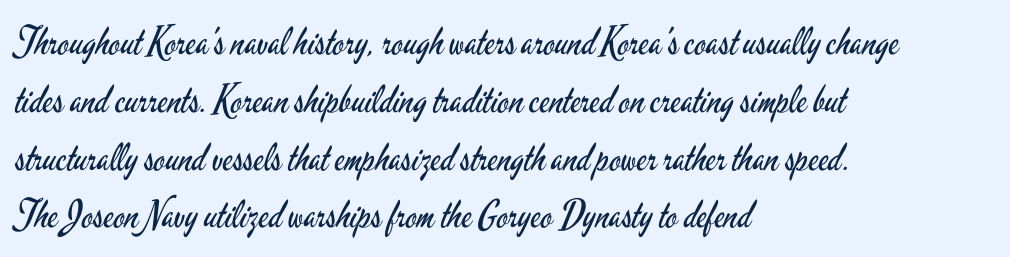
{"serif": "no", "bold": "no", "weight": "regular", "width": "condensed", "stroke_contrast": "low", "x_height": "small", "monospaced": "no", "underline": "no", "align": "left", "line_spacing": "normal", "line_spacing_ratio": 1.52, "letter_spacing": "normal", "letter_spacing_em": 0.0, "glyph_px": 38}
